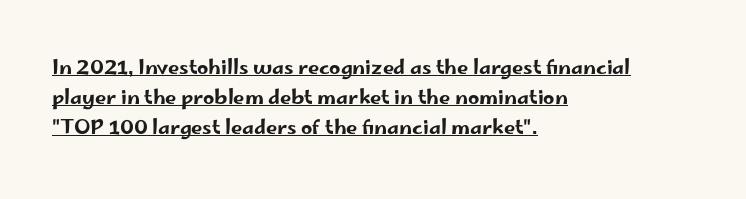
The image shows 20 px text type, upright; set left-aligned, normal line spacing (1.5x), normal letter spacing, underlined.
